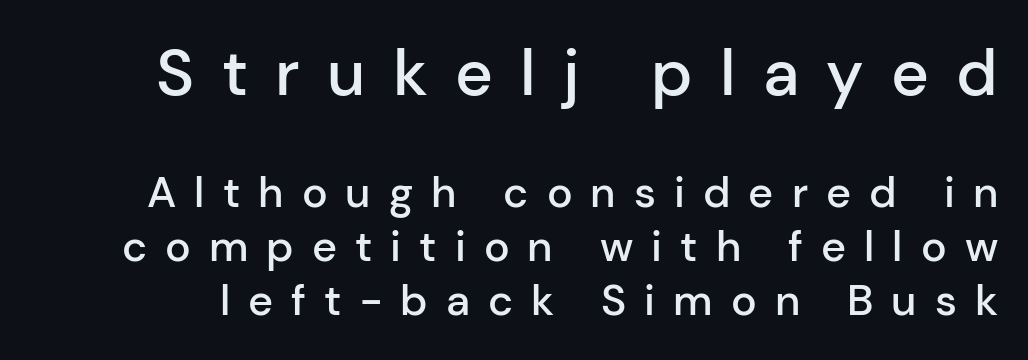
The rendering inserts visible extra space after every character. This rendering features lettering with no underline. This sample has the flowing, uneven cadence of proportional lettering. The passage shown is typeset with a sans-serif family.
